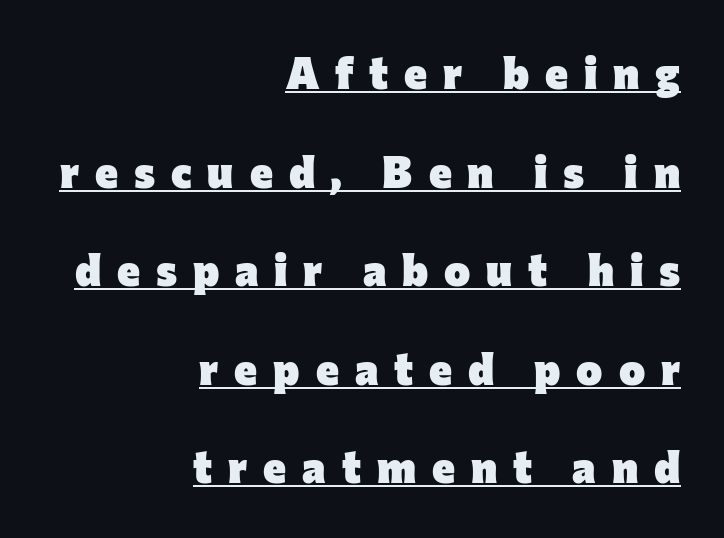
How would I describe the line gaps? Wide and relaxed. Chunky letters — that's bold for sure. These lines are set flush right with a ragged left edge. The sample's only ornament is a line tracing under the words. A typesetter would call this heavily tracked-out type.
